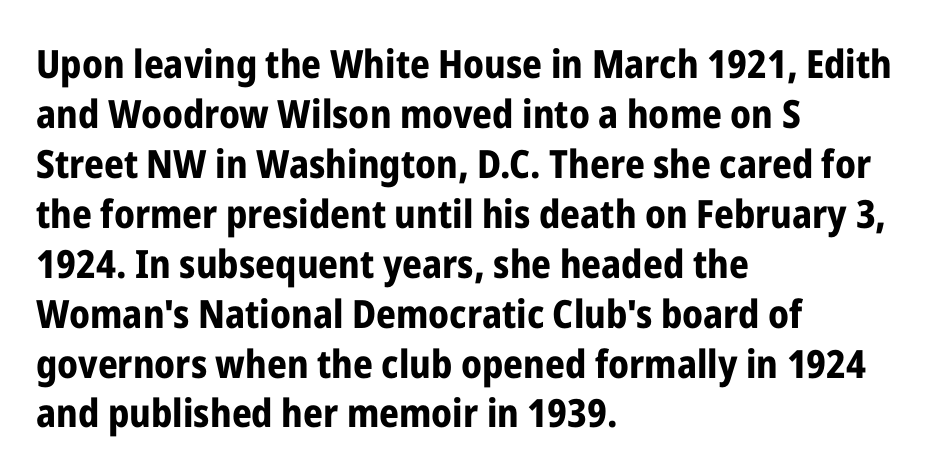
Q: Is the text bold? A: Yes.
Q: Is the text italic (slanted)? A: No, it is upright.
Q: Is the typeface a serif or a sans-serif typeface? A: Sans-serif.
Q: Is the text underlined? A: No.
Q: How is the paragraph aligned? A: Left-aligned.
Q: Is the spacing between letters normal or unusually wide? A: Normal.
Q: Is the spacing between lines tight, normal or loose? A: Normal.
Q: Width (condensed, normal, or wide)? A: Condensed.
Q: Stroke contrast? A: Low.
Q: x-height? A: Medium.
Q: Monospaced? A: No.
